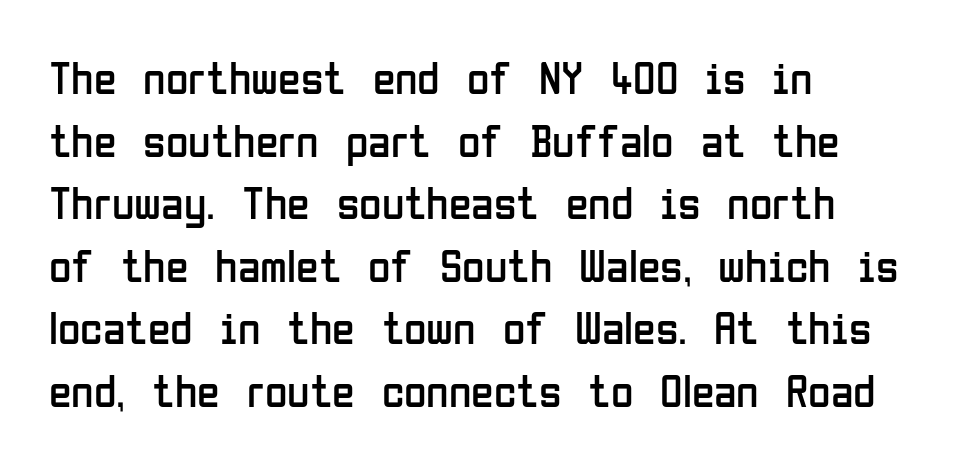
Q: Is the text bold? A: No.
Q: Is the text italic (slanted)? A: No, it is upright.
Q: Is the typeface a serif or a sans-serif typeface? A: Sans-serif.
Q: Is the text underlined? A: No.
Q: How is the paragraph aligned? A: Left-aligned.
Q: Is the spacing between letters normal or unusually wide? A: Normal.
Q: Is the spacing between lines tight, normal or loose? A: Normal.
Q: Width (condensed, normal, or wide)? A: Condensed.
Q: Stroke contrast? A: Low.
Q: x-height? A: Medium.
Q: Monospaced? A: No.
